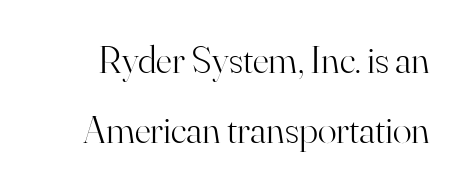
The rendering uses natural spacing where letterforms have individual widths. Summary of weight: not heavy and not bold. The gap between lines stays unmarked. A roman cut, with each character standing at attention.
